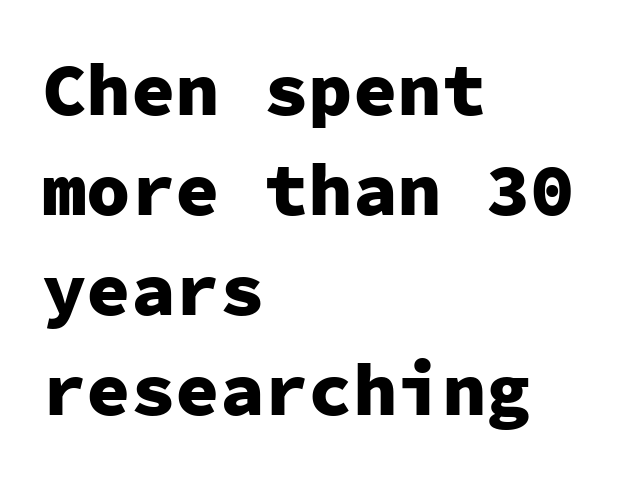
{"serif": "no", "italic": "no", "bold": "yes", "weight": "heavy", "width": "normal", "stroke_contrast": "low", "x_height": "medium", "monospaced": "yes", "underline": "no", "align": "left", "line_spacing": "normal", "line_spacing_ratio": 1.35, "letter_spacing": "normal", "letter_spacing_em": 0.0, "glyph_px": 74}
